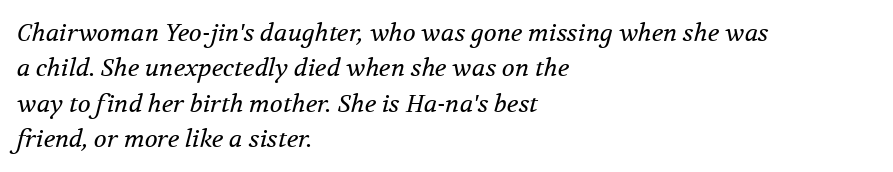
{"italic": "yes", "lean": "right", "slant_degrees": 12, "bold": "no", "underline": "no", "align": "left", "line_spacing": "normal", "line_spacing_ratio": 1.47, "letter_spacing": "normal", "letter_spacing_em": 0.0, "glyph_px": 24}
